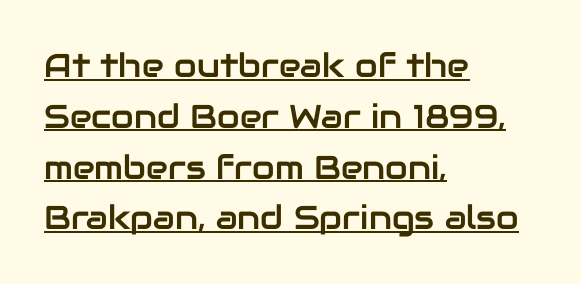
Q: Is the text italic (slanted)? A: No, it is upright.
Q: Is the typeface a serif or a sans-serif typeface? A: Sans-serif.
Q: Is the text underlined? A: Yes.
Q: How is the paragraph aligned? A: Left-aligned.
Q: Is the spacing between letters normal or unusually wide? A: Normal.
Q: Is the spacing between lines tight, normal or loose? A: Normal.
Q: Width (condensed, normal, or wide)? A: Normal.
Q: Stroke contrast? A: Low.
Q: x-height? A: Medium.
Q: Monospaced? A: No.
